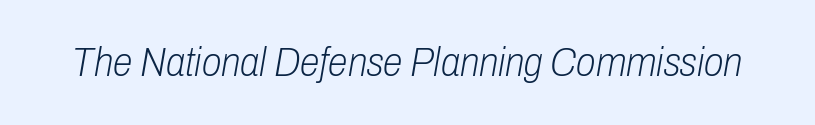
{"italic": "yes", "lean": "right", "slant_degrees": 10, "bold": "no", "weight": "light", "width": "condensed", "stroke_contrast": "low", "x_height": "medium", "monospaced": "no", "underline": "no", "letter_spacing": "normal", "letter_spacing_em": 0.0, "glyph_px": 40}
